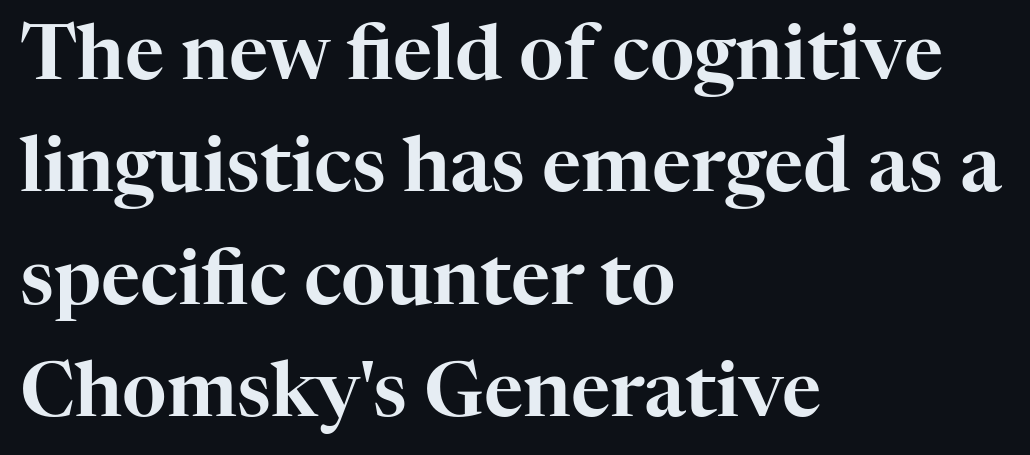
{"serif": "yes", "italic": "no", "width": "normal", "stroke_contrast": "high", "x_height": "medium", "monospaced": "no", "underline": "no", "align": "left", "line_spacing": "normal", "line_spacing_ratio": 1.48, "letter_spacing": "normal", "letter_spacing_em": 0.0, "glyph_px": 76}
